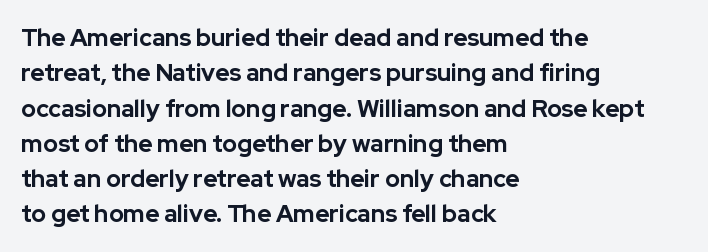
Q: Is the text bold? A: Yes.
Q: Is the text italic (slanted)? A: No, it is upright.
Q: Is the text underlined? A: No.
Q: How is the paragraph aligned? A: Left-aligned.
Q: Is the spacing between letters normal or unusually wide? A: Normal.
Q: Is the spacing between lines tight, normal or loose? A: Normal.
